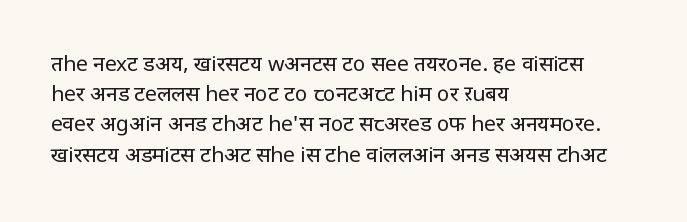
Q: Is the text bold? A: No.
Q: Is the text italic (slanted)? A: No, it is upright.
Q: Is the text underlined? A: No.
Q: How is the paragraph aligned? A: Left-aligned.
Q: Is the spacing between letters normal or unusually wide? A: Normal.
Q: Is the spacing between lines tight, normal or loose? A: Normal.
